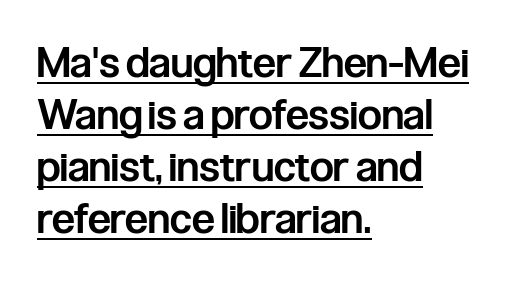
Q: Is the text bold? A: Semi-bold.
Q: Is the text italic (slanted)? A: No, it is upright.
Q: Is the typeface a serif or a sans-serif typeface? A: Sans-serif.
Q: Is the text underlined? A: Yes.
Q: How is the paragraph aligned? A: Left-aligned.
Q: Is the spacing between letters normal or unusually wide? A: Normal.
Q: Width (condensed, normal, or wide)? A: Condensed.
Q: Stroke contrast? A: Low.
Q: x-height? A: Medium.
Q: Monospaced? A: No.
